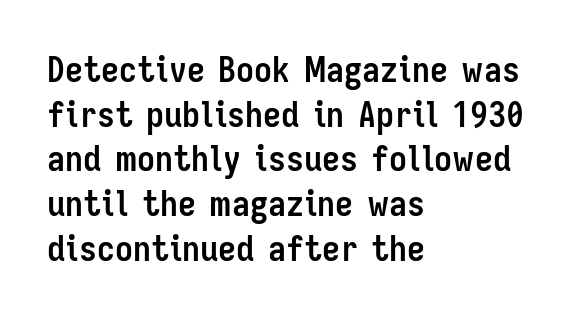
{"serif": "no", "italic": "no", "bold": "yes", "weight": "semibold", "width": "condensed", "stroke_contrast": "low", "x_height": "medium", "monospaced": "no", "underline": "no", "align": "left", "line_spacing_ratio": 1.24, "letter_spacing": "normal", "letter_spacing_em": 0.0, "glyph_px": 36}
